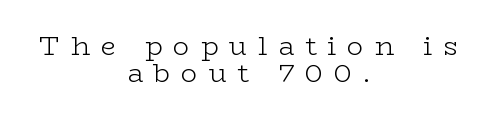
The image shows 27 px text type, upright; set centered, tight line spacing (0.99x), unusually wide letter spacing (+0.4 em), not underlined.
